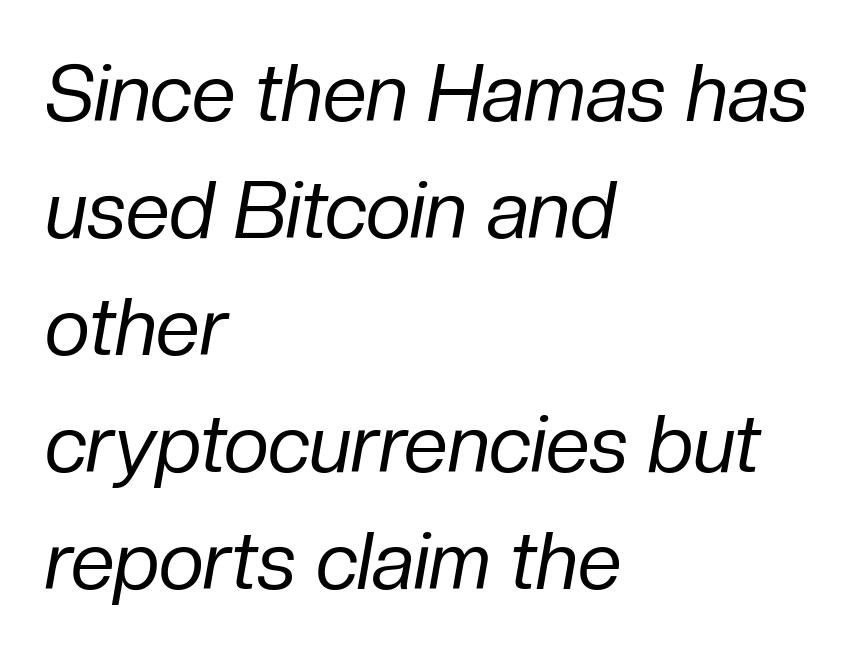
The image shows 79 px regular-weight type, italic (leaning right); set left-aligned, normal line spacing (1.48x), normal letter spacing, not underlined; low stroke contrast and a medium x-height.
